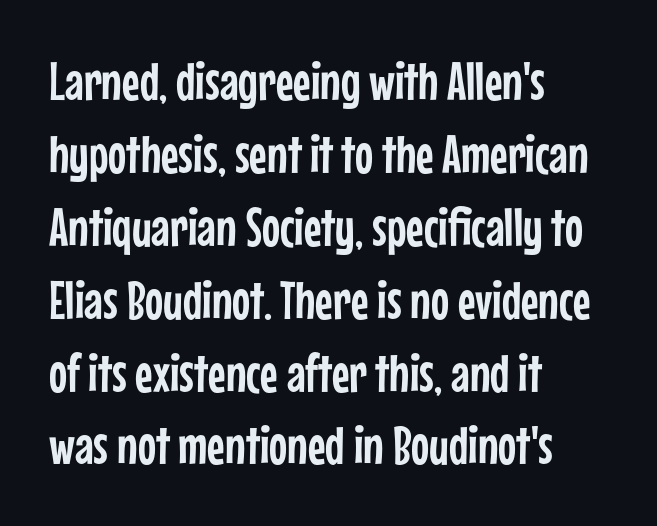
Q: Is the text italic (slanted)? A: No, it is upright.
Q: Is the typeface a serif or a sans-serif typeface? A: Sans-serif.
Q: Is the text underlined? A: No.
Q: How is the paragraph aligned? A: Left-aligned.
Q: Is the spacing between letters normal or unusually wide? A: Normal.
Q: Is the spacing between lines tight, normal or loose? A: Normal.
Q: Width (condensed, normal, or wide)? A: Condensed.
Q: Stroke contrast? A: Low.
Q: x-height? A: Medium.
Q: Monospaced? A: No.
